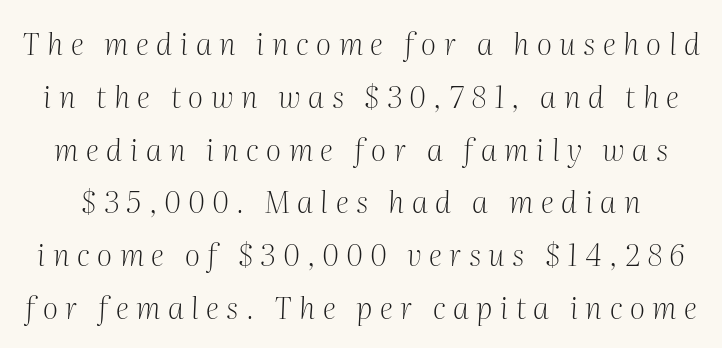
{"serif": "yes", "italic": "yes", "lean": "right", "slant_degrees": 2, "bold": "no", "weight": "light", "width": "normal", "stroke_contrast": "medium", "x_height": "medium", "monospaced": "no", "underline": "no", "line_spacing_ratio": 1.76, "letter_spacing": "wide", "letter_spacing_em": 0.25, "glyph_px": 30}
